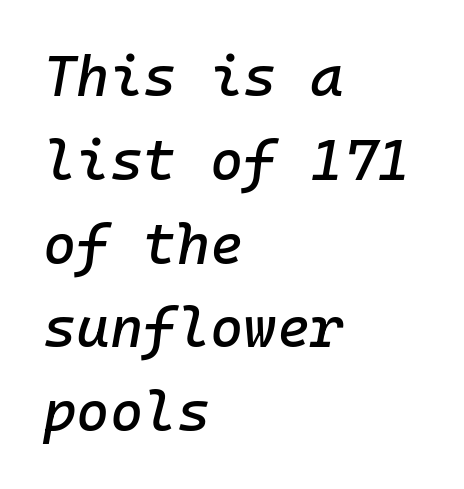
The letters sit at their default tracking, neither squeezed nor spread. Is there much room between lines? A standard amount, neither cramped nor airy. Typeset ragged right — the left edge is the straight one. Only glyphs here, with clear space below each row.
